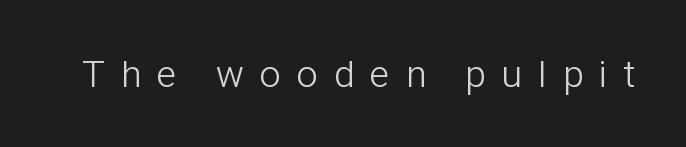
{"serif": "no", "italic": "no", "bold": "no", "weight": "light", "width": "condensed", "stroke_contrast": "low", "x_height": "medium", "monospaced": "no", "underline": "no", "letter_spacing": "wide", "letter_spacing_em": 0.43, "glyph_px": 38}
